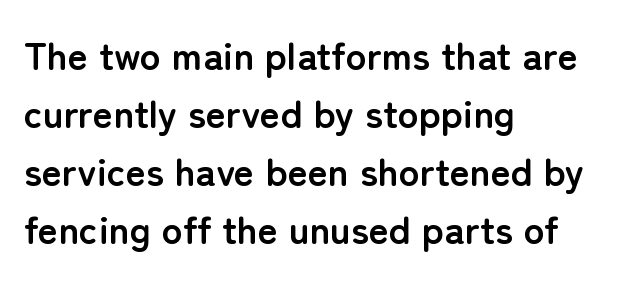
The image shows 39 px semibold sans-serif type, upright; set left-aligned, normal line spacing (1.49x), normal letter spacing, not underlined; low stroke contrast and a medium x-height.
